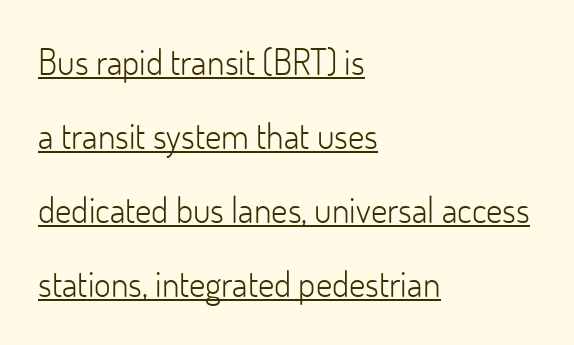
The image shows 36 px light sans-serif type, upright; set left-aligned, loose line spacing (2.06x), normal letter spacing, underlined; low stroke contrast and a small x-height.
